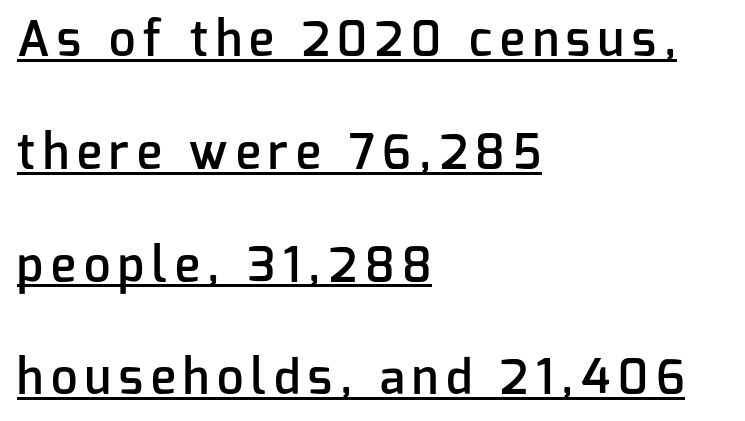
{"serif": "no", "italic": "no", "bold": "semi", "weight": "semibold", "width": "normal", "stroke_contrast": "low", "x_height": "medium", "monospaced": "no", "underline": "yes", "align": "left", "line_spacing": "loose", "line_spacing_ratio": 2.4, "glyph_px": 47}
